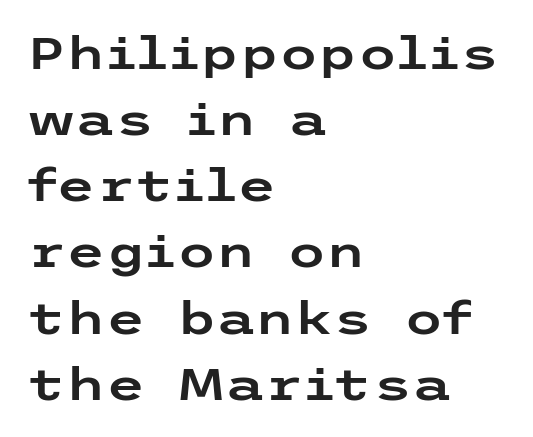
Q: Is the text italic (slanted)? A: No, it is upright.
Q: Is the typeface a serif or a sans-serif typeface? A: Sans-serif.
Q: Is the text underlined? A: No.
Q: How is the paragraph aligned? A: Left-aligned.
Q: Is the spacing between letters normal or unusually wide? A: Normal.
Q: Is the spacing between lines tight, normal or loose? A: Normal.
Q: Width (condensed, normal, or wide)? A: Wide.
Q: Stroke contrast? A: Low.
Q: x-height? A: Medium.
